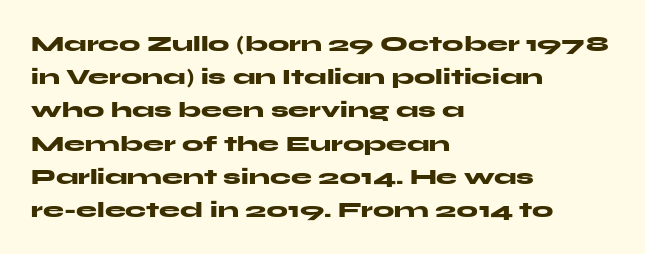
The image shows 21 px bold type, upright; set left-aligned, normal line spacing (1.58x), normal letter spacing, not underlined.
